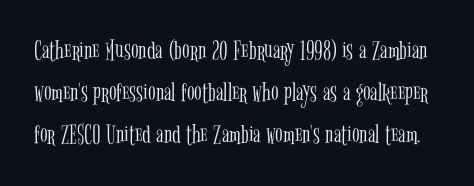
Standard letterfit; no display-style spreading of the glyphs. Bare-footed words on every line. Each new line begins a customary step beneath the previous one. Weight class: somewhere from thin through regular. The text was rendered using a seriffed face with decorative stroke endings. Is this a fixed-width face? No — the glyphs have proportional, varying widths.
